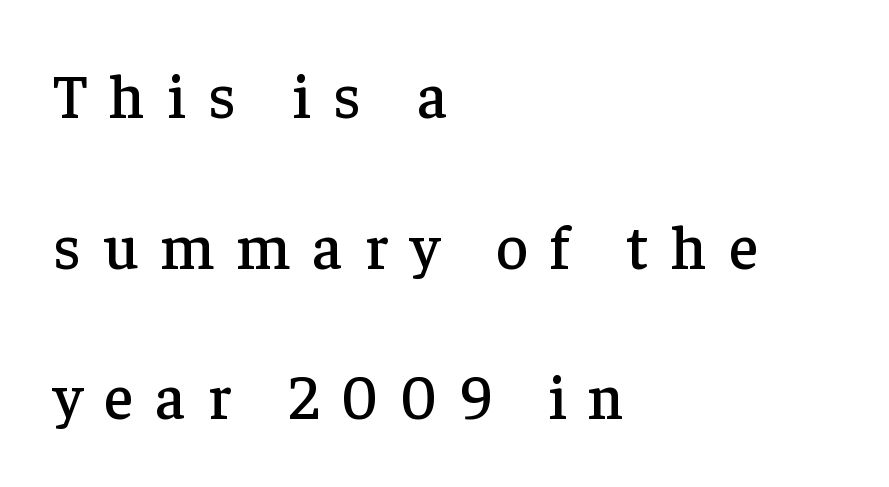
Q: Is the text italic (slanted)? A: No, it is upright.
Q: Is the typeface a serif or a sans-serif typeface? A: Serif.
Q: Is the text underlined? A: No.
Q: How is the paragraph aligned? A: Left-aligned.
Q: Is the spacing between letters normal or unusually wide? A: Unusually wide.
Q: Is the spacing between lines tight, normal or loose? A: Loose.
Q: Width (condensed, normal, or wide)? A: Normal.
Q: Stroke contrast? A: Low.
Q: x-height? A: Medium.
Q: Monospaced? A: No.
